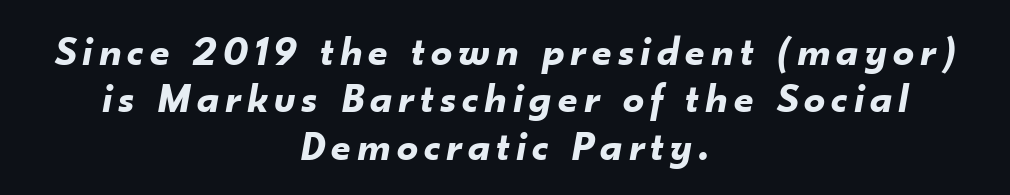
{"italic": "yes", "lean": "right", "slant_degrees": 10, "bold": "yes", "weight": "bold", "width": "normal", "stroke_contrast": "low", "x_height": "small", "monospaced": "no", "underline": "no", "align": "center", "line_spacing": "tight", "line_spacing_ratio": 1.13, "glyph_px": 42}
